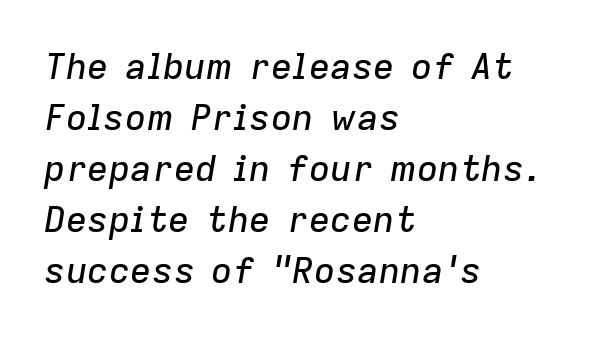
The image shows 36 px text type, italic (leaning right); set left-aligned, normal line spacing (1.42x), normal letter spacing, not underlined; low stroke contrast and a medium x-height.
